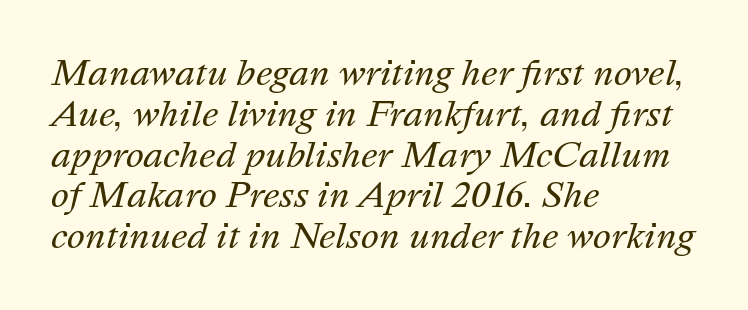
{"italic": "yes", "lean": "right", "slant_degrees": 16, "bold": "no", "weight": "regular", "width": "normal", "stroke_contrast": "medium", "x_height": "medium", "monospaced": "no", "underline": "no", "align": "left", "line_spacing_ratio": 1.2, "letter_spacing": "normal", "letter_spacing_em": 0.0, "glyph_px": 34}
